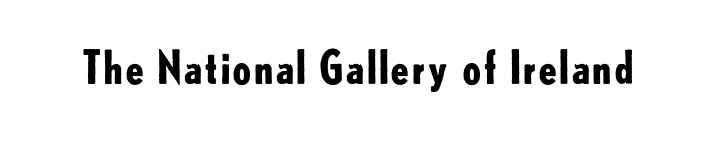
The image shows 44 px bold sans-serif type, upright; set normal letter spacing, not underlined; low stroke contrast and a small x-height.
